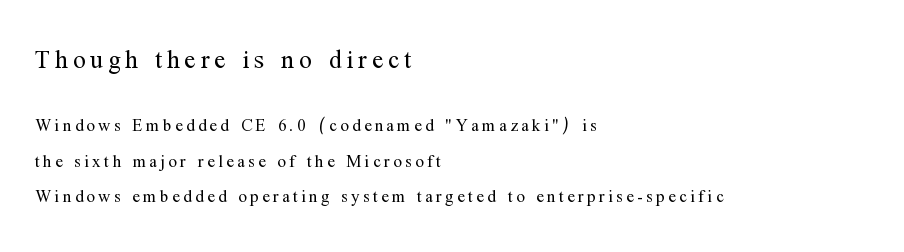
The image shows 25 px text type, upright; set left-aligned, loose line spacing (2.11x), unusually wide letter spacing (+0.2 em), not underlined; the first (top) block is 1.47x larger.
